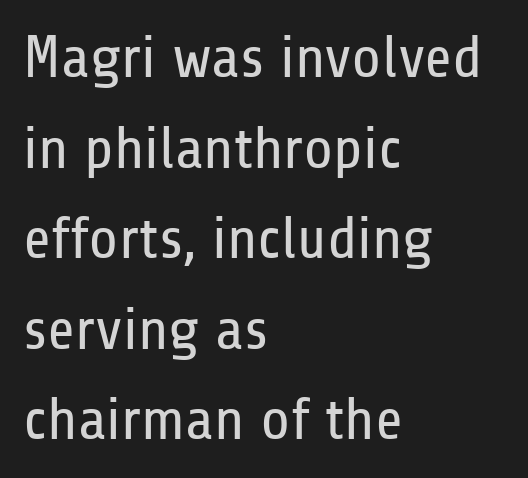
Words appear dense and cohesive because spacing is normal. The lines are quadded left. Spacing verdict: proportional, widths tailored to each character. The font sits on the lighter half of the weight spectrum, regular included. Does the type have serifs? No, each stem ends abruptly. This block has exactly the height ordinary leading produces.
